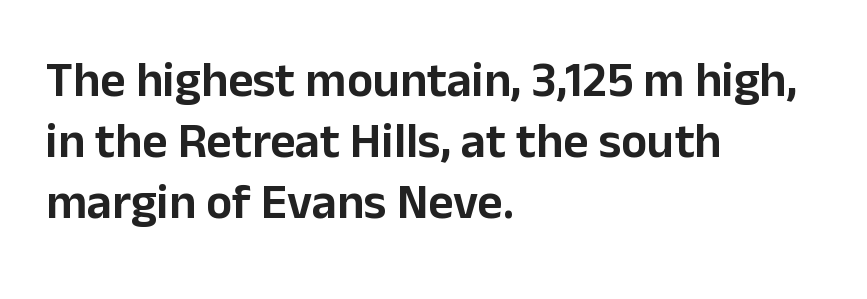
You can tell from the bare stems that sans-serif type was used. The block of text has a typical density, with ordinary space between rows. Honestly, the letter spacing is just normal — you wouldn't notice it. A typesetter would mark this as roman, not italic. The passage shown is typed in a proportional face where columns would drift.
